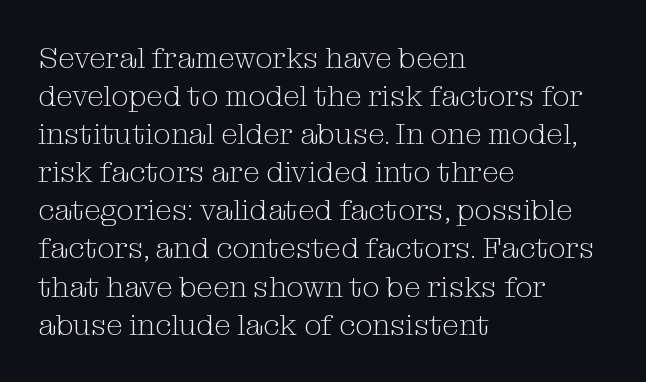
{"serif": "yes", "italic": "no", "bold": "no", "weight": "light", "width": "normal", "stroke_contrast": "medium", "x_height": "medium", "monospaced": "no", "underline": "no", "align": "left", "line_spacing": "normal", "line_spacing_ratio": 1.27, "letter_spacing": "normal", "letter_spacing_em": 0.0, "glyph_px": 30}
